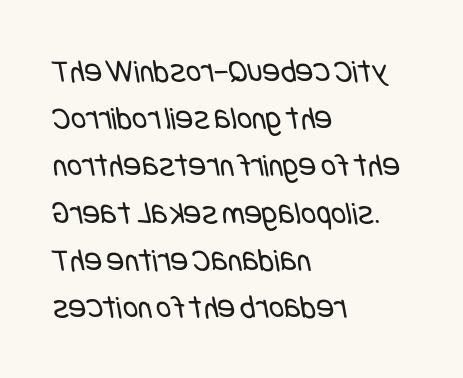
Quick note: underline off. There is no visible air inserted between adjacent glyphs. Leading: standard. Weight: not bold — regular or lighter.
